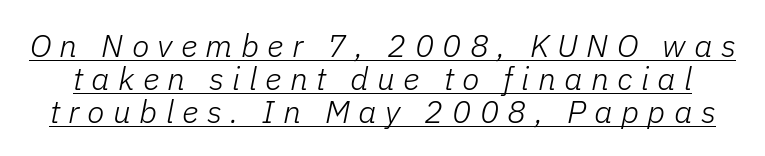
Somebody hit Ctrl+U on this one — the words are underlined. Each letter keeps its own natural width here, so spacing adapts to shape. The passage shown stacks its lines with hardly any gap. In terms of letterspacing, this is a distinctly airy, spread setting. A typesetter would mark this as italic. Unbolded letterforms with no extra heft.
